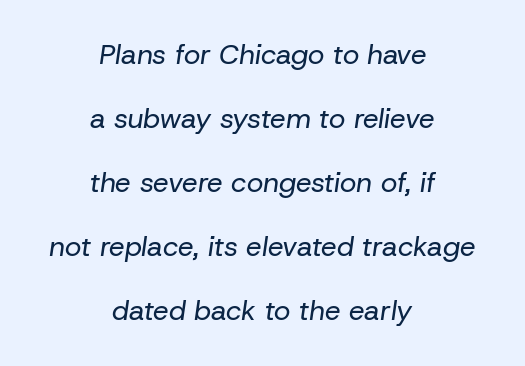
Q: Is the text bold? A: No.
Q: Is the text italic (slanted)? A: Yes, it leans right by about 8 degrees.
Q: Is the text underlined? A: No.
Q: How is the paragraph aligned? A: Centered.
Q: Is the spacing between letters normal or unusually wide? A: Normal.
Q: Is the spacing between lines tight, normal or loose? A: Loose.
Q: Width (condensed, normal, or wide)? A: Normal.
Q: Stroke contrast? A: Low.
Q: x-height? A: Medium.
Q: Monospaced? A: No.
